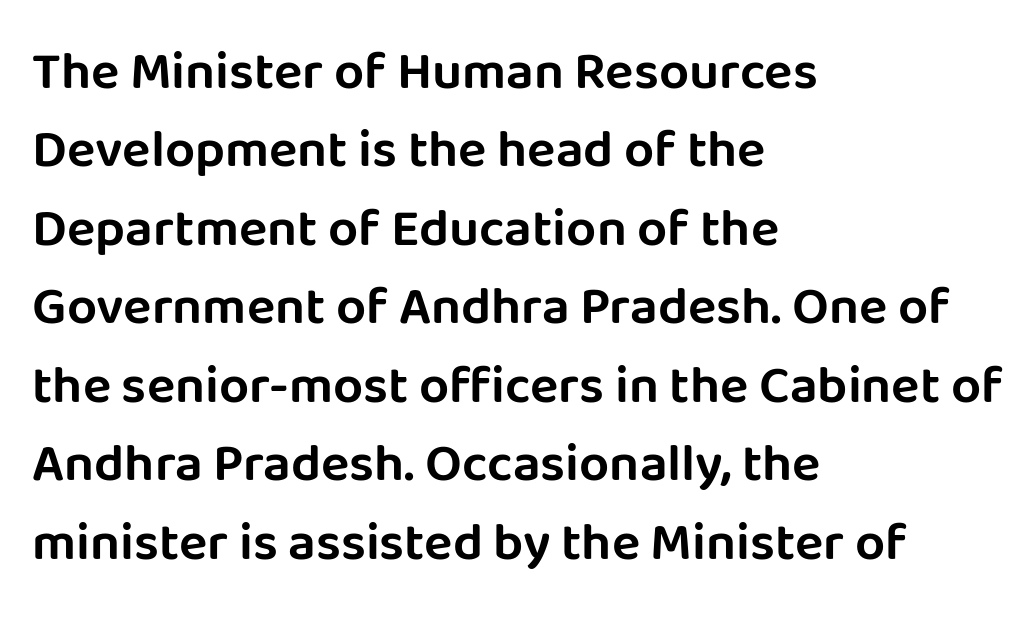
Q: Is the text italic (slanted)? A: No, it is upright.
Q: Is the typeface a serif or a sans-serif typeface? A: Sans-serif.
Q: Is the text underlined? A: No.
Q: How is the paragraph aligned? A: Left-aligned.
Q: Is the spacing between letters normal or unusually wide? A: Normal.
Q: Is the spacing between lines tight, normal or loose? A: Normal.
Q: Width (condensed, normal, or wide)? A: Normal.
Q: Stroke contrast? A: Low.
Q: x-height? A: Large.
Q: Monospaced? A: No.
